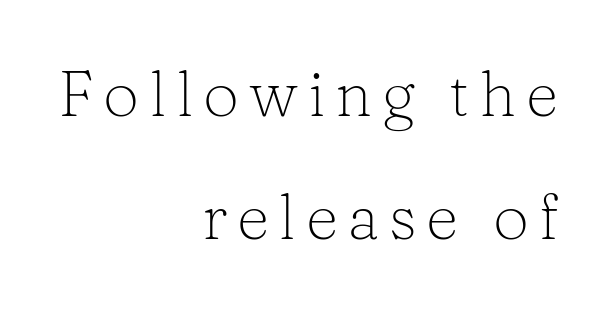
Q: Is the text bold? A: No.
Q: Is the text italic (slanted)? A: No, it is upright.
Q: Is the typeface a serif or a sans-serif typeface? A: Serif.
Q: Is the text underlined? A: No.
Q: How is the paragraph aligned? A: Right-aligned.
Q: Is the spacing between lines tight, normal or loose? A: Loose.
Q: Width (condensed, normal, or wide)? A: Normal.
Q: Stroke contrast? A: Low.
Q: x-height? A: Medium.
Q: Monospaced? A: No.
